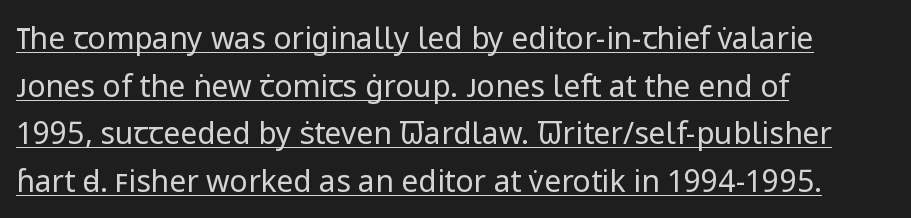
Q: Is the text bold? A: No.
Q: Is the text italic (slanted)? A: No, it is upright.
Q: Is the typeface a serif or a sans-serif typeface? A: Sans-serif.
Q: Is the text underlined? A: Yes.
Q: How is the paragraph aligned? A: Left-aligned.
Q: Is the spacing between letters normal or unusually wide? A: Normal.
Q: Is the spacing between lines tight, normal or loose? A: Normal.
Q: Width (condensed, normal, or wide)? A: Normal.
Q: Stroke contrast? A: Low.
Q: x-height? A: Medium.
Q: Monospaced? A: No.
